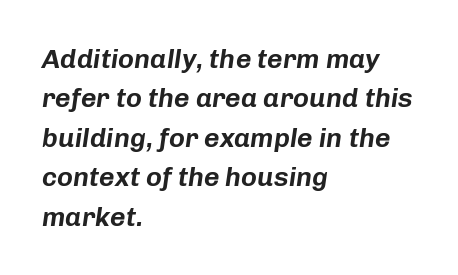
The image shows 27 px text type, italic (leaning right); set left-aligned, normal line spacing (1.46x), normal letter spacing, not underlined.
